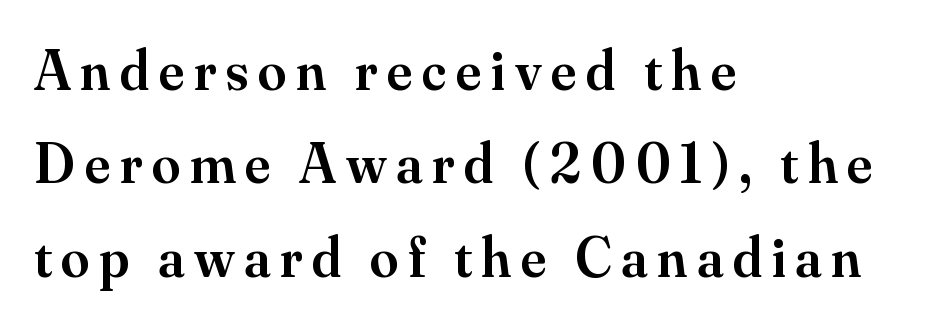
Q: Is the text bold? A: Semi-bold.
Q: Is the text italic (slanted)? A: No, it is upright.
Q: Is the typeface a serif or a sans-serif typeface? A: Serif.
Q: Is the text underlined? A: No.
Q: How is the paragraph aligned? A: Left-aligned.
Q: Is the spacing between lines tight, normal or loose? A: Normal.
Q: Width (condensed, normal, or wide)? A: Normal.
Q: Stroke contrast? A: Medium.
Q: x-height? A: Small.
Q: Monospaced? A: No.
